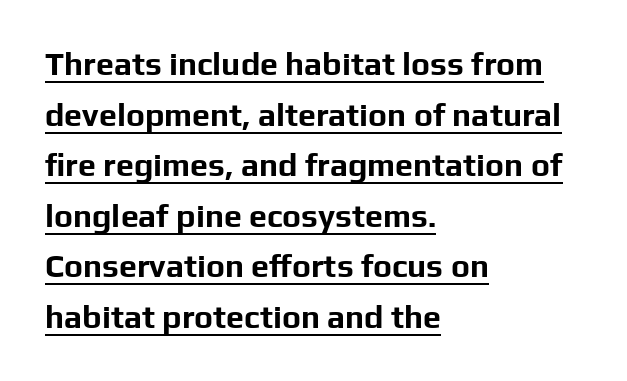
Looks like regular typesetting: each glyph gets only the width it needs. Letterform terminals end flat and unadorned throughout the passage. The tracking reads as untouched default to a designer's eye. Do the letters lean? They stand straight. Like a heading marked for emphasis, these lines bear an underscore. The vertical gap from one line to the next is medium.
